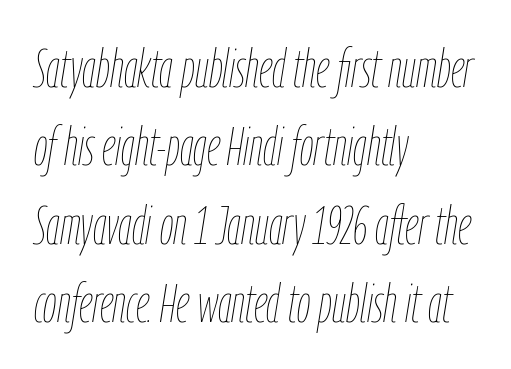
{"italic": "yes", "lean": "right", "slant_degrees": 9, "bold": "no", "weight": "thin", "width": "condensed", "stroke_contrast": "low", "x_height": "medium", "monospaced": "no", "underline": "no", "align": "left", "line_spacing": "normal", "line_spacing_ratio": 1.45, "letter_spacing": "normal", "letter_spacing_em": 0.0, "glyph_px": 54}
